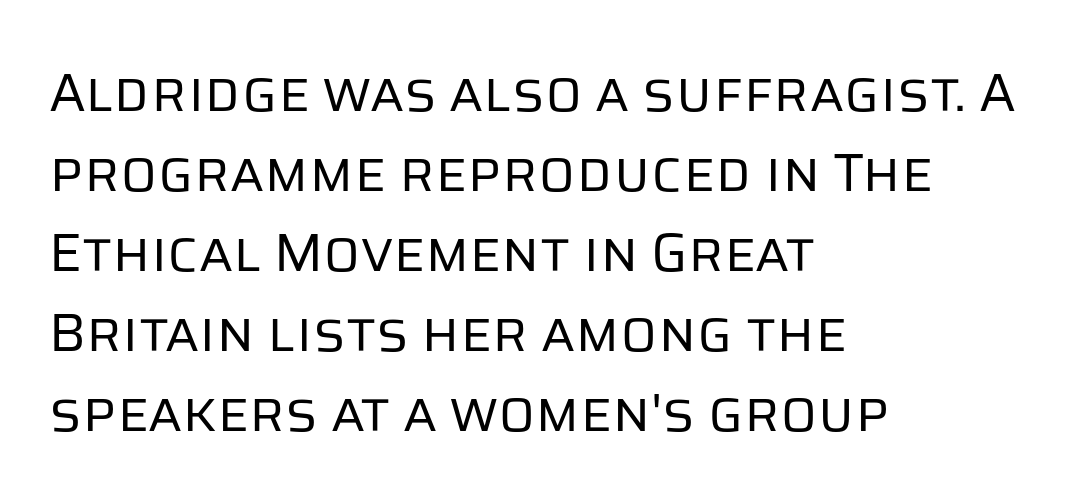
A quiet, ordinary-to-light weight characterises the typeface. This sample is left-justified, so line endings fall wherever the words run out. Is there much room between lines? A standard amount, neither cramped nor airy. The glyphs in this specimen are sans serif. Beneath every word, the page is bare.
